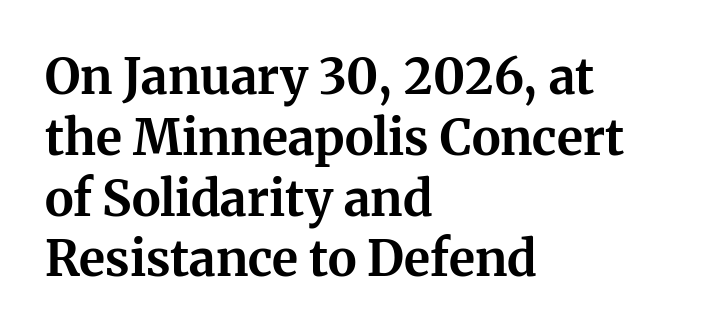
If you drew a ruler down the left edge, every line would touch it. Set as a true bold cut, around the 700 mark. Check the space under the baseline: it is left empty. Posture: upright roman. Standard letterfit; no display-style spreading of the glyphs. Is this a fixed-width face? No — the glyphs have proportional, varying widths.
